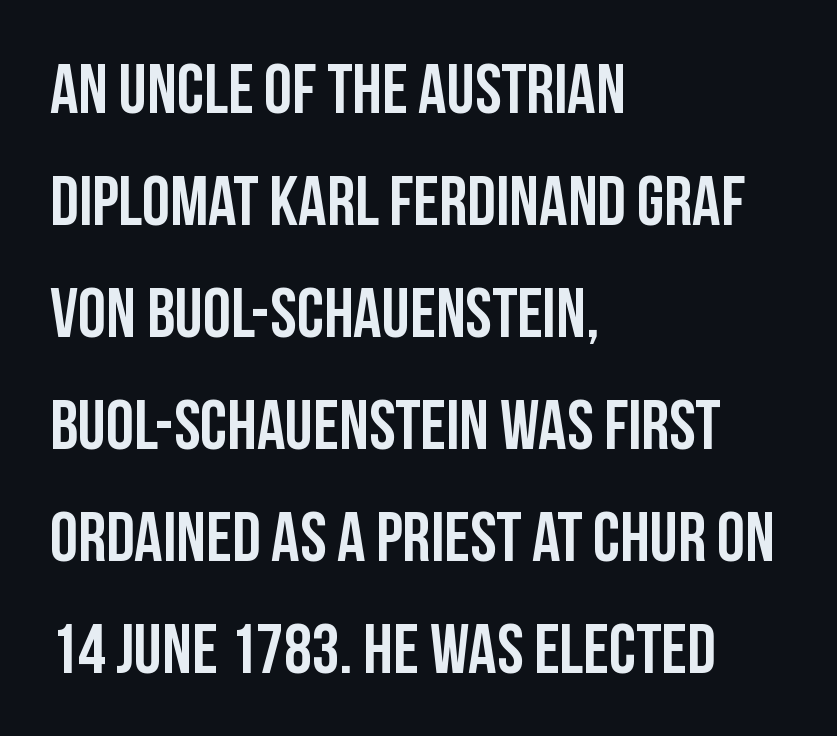
Q: Is the text italic (slanted)? A: No, it is upright.
Q: Is the typeface a serif or a sans-serif typeface? A: Sans-serif.
Q: Is the text underlined? A: No.
Q: How is the paragraph aligned? A: Left-aligned.
Q: Is the spacing between letters normal or unusually wide? A: Normal.
Q: Is the spacing between lines tight, normal or loose? A: Normal.
Q: Width (condensed, normal, or wide)? A: Condensed.
Q: Stroke contrast? A: Low.
Q: x-height? A: Large.
Q: Monospaced? A: No.
